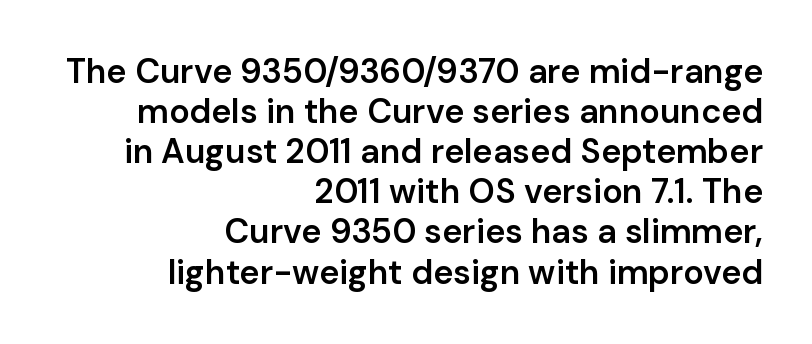
The image shows 34 px semibold sans-serif type, upright; set right-aligned, line spacing 1.18x, normal letter spacing, not underlined; low stroke contrast and a medium x-height.
